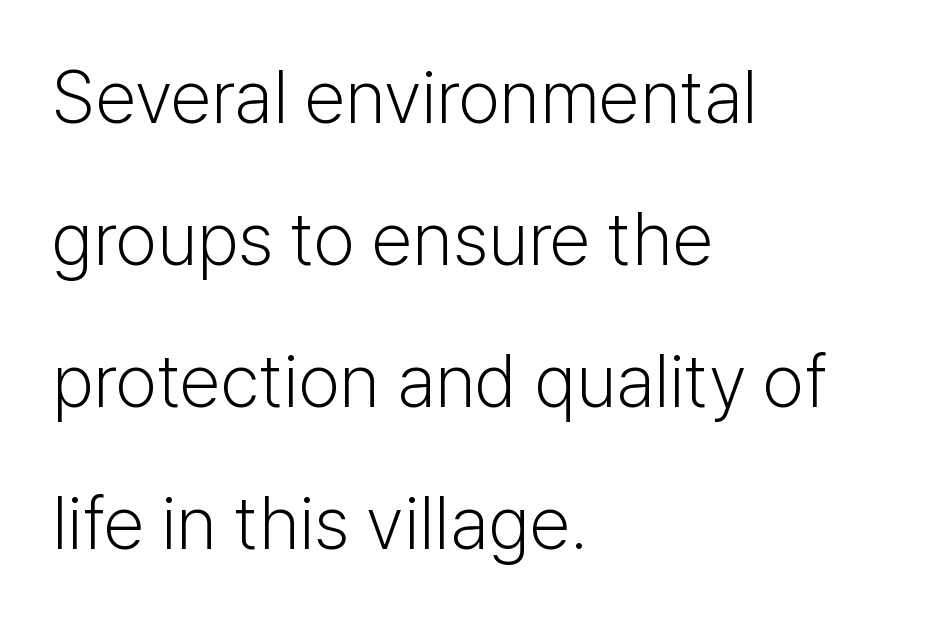
The image shows 74 px light sans-serif type, upright; set left-aligned, loose line spacing (1.92x), normal letter spacing, not underlined; low stroke contrast and a medium x-height.
